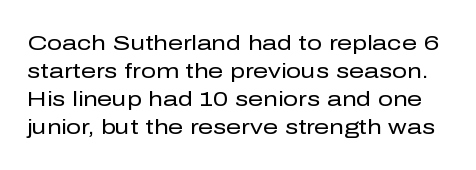
{"italic": "no", "bold": "no", "underline": "no", "line_spacing": "normal", "line_spacing_ratio": 1.33, "letter_spacing": "normal", "letter_spacing_em": 0.0, "glyph_px": 21}
